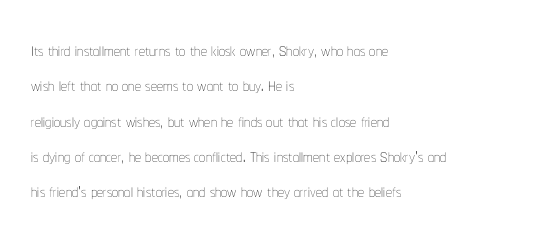
Q: Is the text bold? A: No.
Q: Is the text italic (slanted)? A: No, it is upright.
Q: Is the text underlined? A: No.
Q: How is the paragraph aligned? A: Left-aligned.
Q: Is the spacing between letters normal or unusually wide? A: Normal.
Q: Is the spacing between lines tight, normal or loose? A: Normal.
